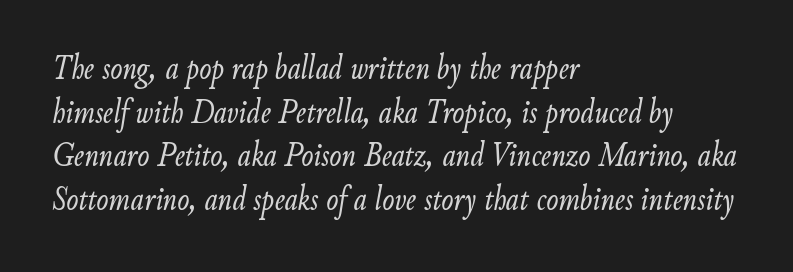
{"italic": "yes", "lean": "right", "slant_degrees": 9, "bold": "no", "weight": "light", "width": "condensed", "stroke_contrast": "low", "x_height": "small", "monospaced": "no", "underline": "no", "align": "left", "line_spacing_ratio": 1.21, "letter_spacing": "normal", "letter_spacing_em": 0.0, "glyph_px": 36}
